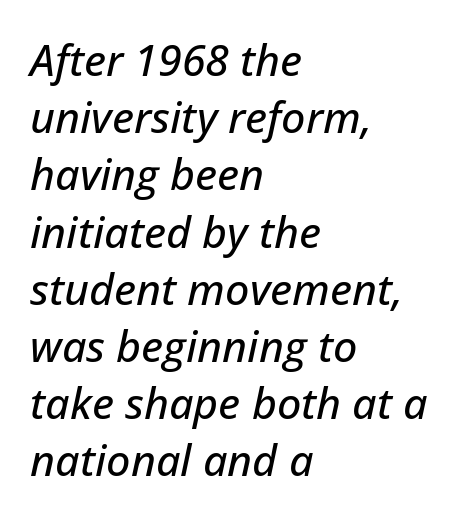
Spacing verdict: proportional, widths tailored to each character. Does the lettering tilt? It does — this is italic. Standard letterfit; no display-style spreading of the glyphs. Vertical spacing — default.
